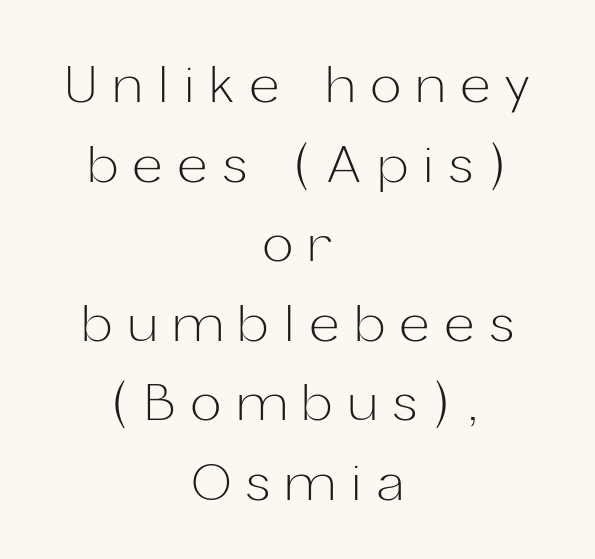
{"serif": "no", "italic": "no", "bold": "no", "weight": "light", "width": "normal", "stroke_contrast": "low", "x_height": "medium", "monospaced": "no", "underline": "no", "align": "center", "line_spacing": "normal", "line_spacing_ratio": 1.56, "letter_spacing": "wide", "letter_spacing_em": 0.31, "glyph_px": 51}
